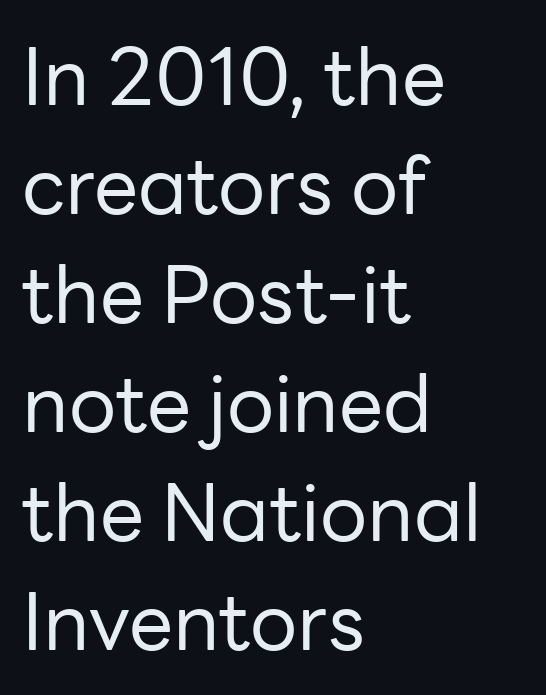
Counters stay open thanks to moderate or lighter strokes. The ragged edge is on the right, which tells us the setting is flush left. A sans-serif font was chosen for this passage. This sample uses plain, unmodified letter spacing. Every character sits straight up, as roman type does.
